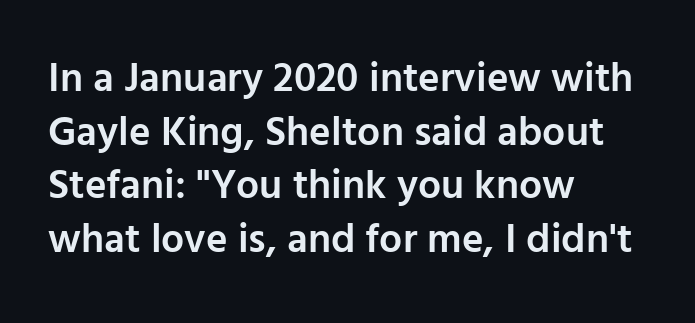
The image shows 41 px semibold sans-serif type, upright; set left-aligned, normal line spacing (1.31x), normal letter spacing, not underlined; low stroke contrast and a medium x-height.
